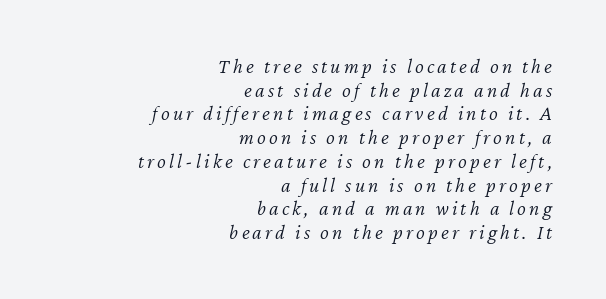
The image shows 21 px text type, italic (leaning right); set right-aligned, tight line spacing (1.13x), not underlined.
